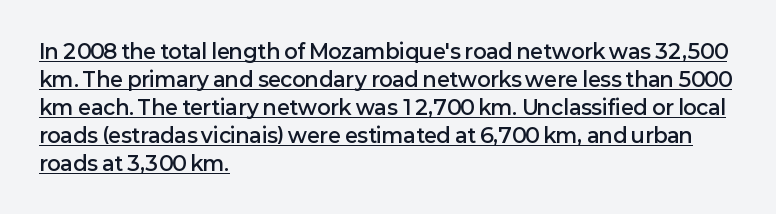
Rendered with straight, roman letterforms. Reading down the column, the eye jumps a familiar distance to each next line. The rendering anchors every line to the left-hand side. Heft: intermediate — a semibold.
